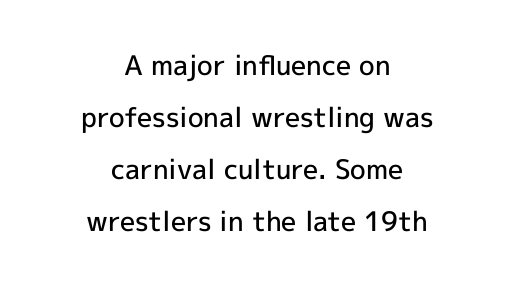
Q: Is the text bold? A: Semi-bold.
Q: Is the text italic (slanted)? A: No, it is upright.
Q: Is the text underlined? A: No.
Q: How is the paragraph aligned? A: Centered.
Q: Is the spacing between letters normal or unusually wide? A: Normal.
Q: Is the spacing between lines tight, normal or loose? A: Loose.
